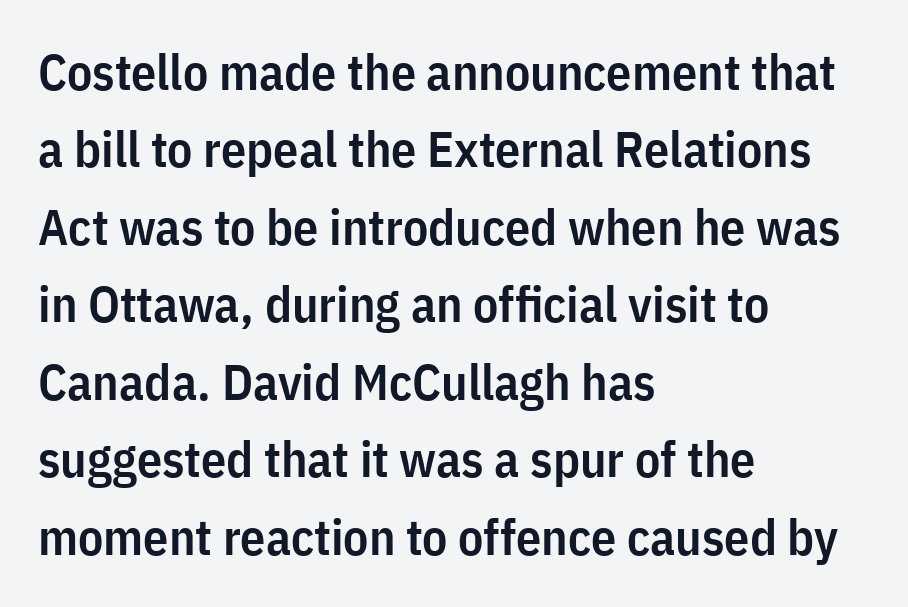
A normal amount of white space separates one row of letters from the next. The characters look somewhat weighty, a semibold short of true bold. Descenders are the only things crossing below the line. These lines are composed in type without serifs.
